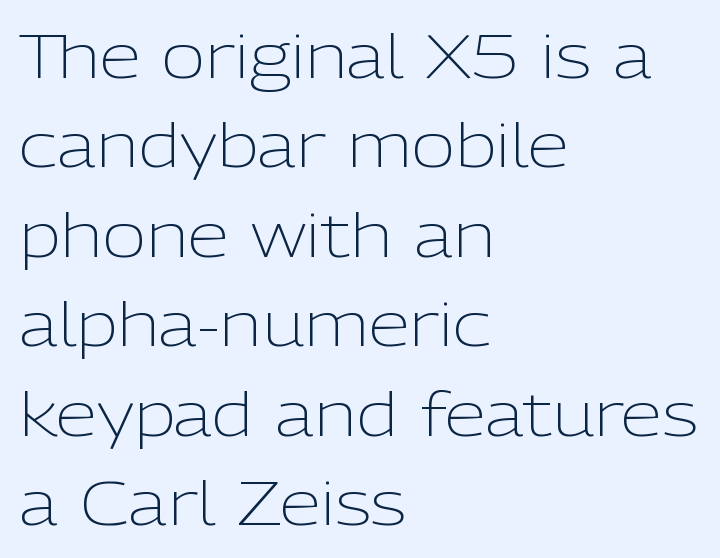
{"serif": "no", "italic": "no", "bold": "no", "weight": "light", "width": "normal", "stroke_contrast": "low", "x_height": "medium", "monospaced": "no", "underline": "no", "align": "left", "line_spacing": "normal", "line_spacing_ratio": 1.49, "letter_spacing": "normal", "letter_spacing_em": 0.0, "glyph_px": 60}
